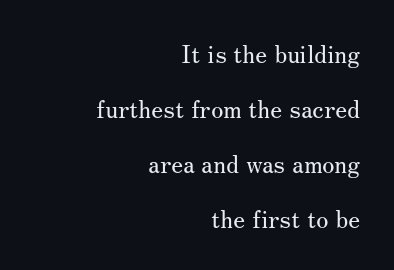
The image shows 25 px text type, upright; set right-aligned, loose line spacing (2.2x), normal letter spacing, not underlined.
